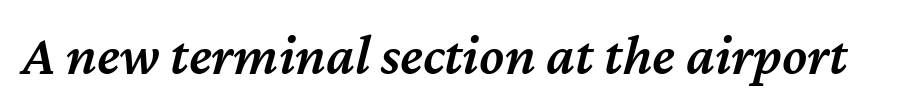
Q: Is the text bold? A: Semi-bold.
Q: Is the text italic (slanted)? A: Yes, it leans right by about 12 degrees.
Q: Is the text underlined? A: No.
Q: Is the spacing between letters normal or unusually wide? A: Normal.
Q: Width (condensed, normal, or wide)? A: Normal.
Q: Stroke contrast? A: Medium.
Q: x-height? A: Medium.
Q: Monospaced? A: No.
